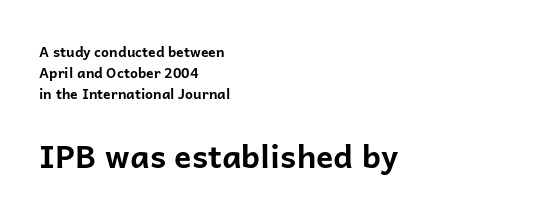
The image shows 32 px bold sans-serif type, upright; set left-aligned, normal line spacing (1.5x), normal letter spacing, not underlined; the second (bottom) block is 2.29x larger; low stroke contrast and a medium x-height.
